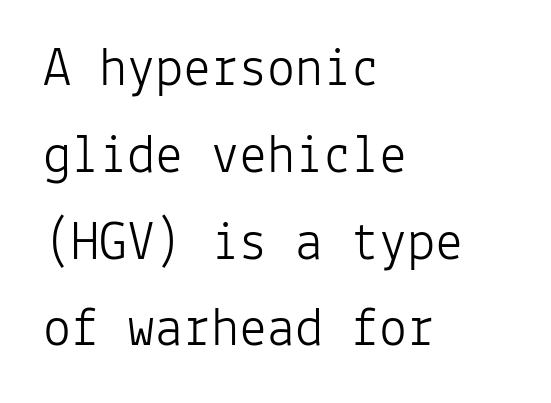
Q: Is the text bold? A: No.
Q: Is the text italic (slanted)? A: No, it is upright.
Q: Is the typeface a serif or a sans-serif typeface? A: Sans-serif.
Q: Is the text underlined? A: No.
Q: How is the paragraph aligned? A: Left-aligned.
Q: Is the spacing between letters normal or unusually wide? A: Normal.
Q: Is the spacing between lines tight, normal or loose? A: Normal.
Q: Width (condensed, normal, or wide)? A: Normal.
Q: Stroke contrast? A: Low.
Q: x-height? A: Medium.
Q: Monospaced? A: Yes.
